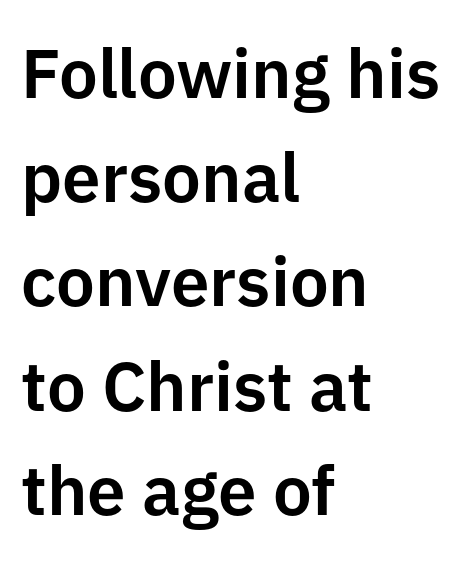
Q: Is the text italic (slanted)? A: No, it is upright.
Q: Is the typeface a serif or a sans-serif typeface? A: Sans-serif.
Q: Is the text underlined? A: No.
Q: How is the paragraph aligned? A: Left-aligned.
Q: Is the spacing between letters normal or unusually wide? A: Normal.
Q: Is the spacing between lines tight, normal or loose? A: Normal.
Q: Width (condensed, normal, or wide)? A: Normal.
Q: Stroke contrast? A: Low.
Q: x-height? A: Medium.
Q: Monospaced? A: No.
